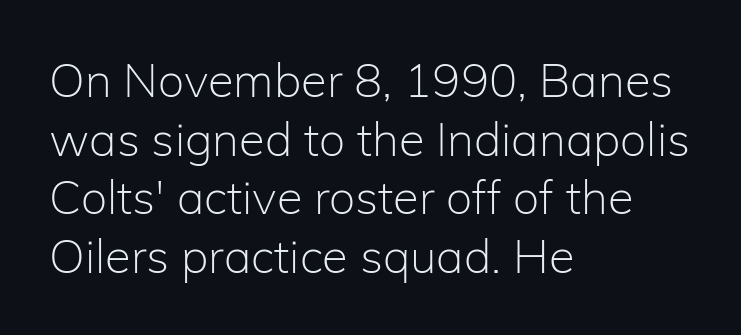
{"serif": "no", "italic": "no", "bold": "no", "weight": "light", "width": "normal", "stroke_contrast": "low", "x_height": "medium", "monospaced": "no", "underline": "no", "align": "left", "line_spacing": "normal", "line_spacing_ratio": 1.25, "letter_spacing": "normal", "letter_spacing_em": 0.0, "glyph_px": 47}
